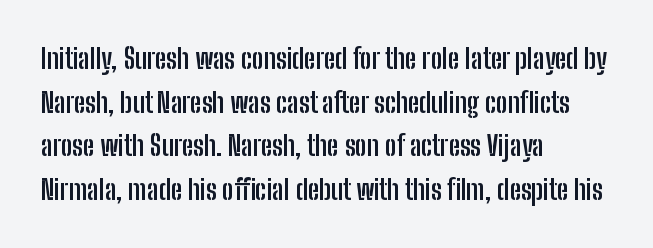
The image shows 28 px semibold, condensed sans-serif type, upright; set left-aligned, normal line spacing (1.56x), normal letter spacing, not underlined; low stroke contrast and a medium x-height.
